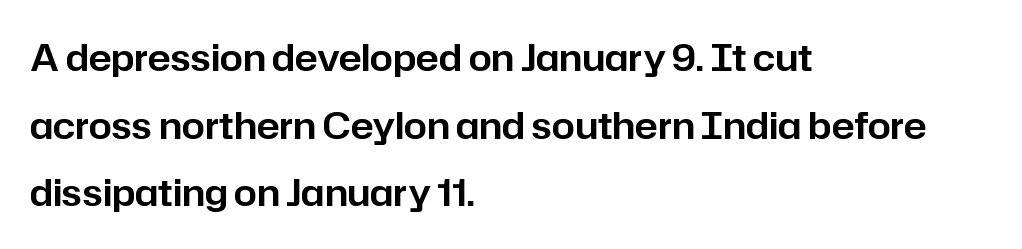
Q: Is the text italic (slanted)? A: No, it is upright.
Q: Is the typeface a serif or a sans-serif typeface? A: Sans-serif.
Q: Is the text underlined? A: No.
Q: How is the paragraph aligned? A: Left-aligned.
Q: Is the spacing between letters normal or unusually wide? A: Normal.
Q: Width (condensed, normal, or wide)? A: Normal.
Q: Stroke contrast? A: Low.
Q: x-height? A: Medium.
Q: Monospaced? A: No.
